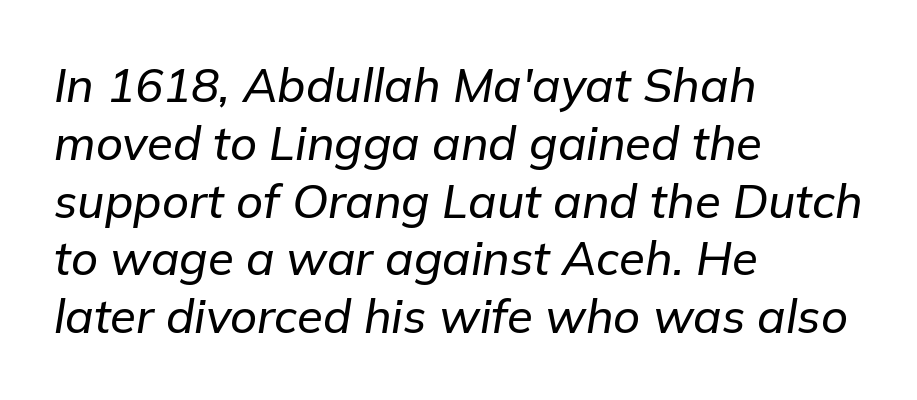
Q: Is the text italic (slanted)? A: Yes, it leans right by about 9 degrees.
Q: Is the text underlined? A: No.
Q: How is the paragraph aligned? A: Left-aligned.
Q: Is the spacing between letters normal or unusually wide? A: Normal.
Q: Width (condensed, normal, or wide)? A: Normal.
Q: Stroke contrast? A: Low.
Q: x-height? A: Medium.
Q: Monospaced? A: No.
